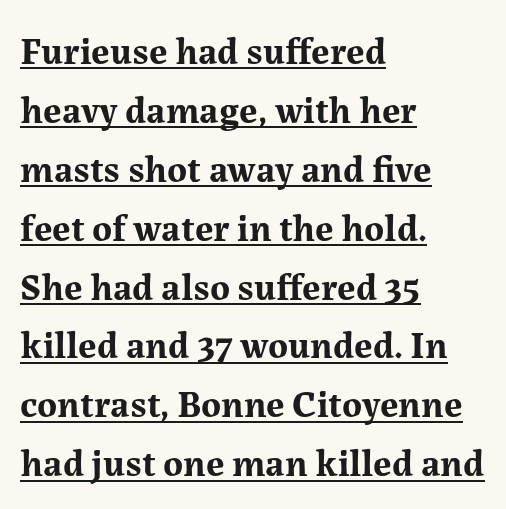
{"serif": "yes", "italic": "no", "bold": "yes", "weight": "bold", "width": "normal", "stroke_contrast": "medium", "x_height": "medium", "monospaced": "no", "underline": "yes", "align": "left", "line_spacing": "normal", "line_spacing_ratio": 1.55, "letter_spacing": "normal", "letter_spacing_em": 0.0, "glyph_px": 38}
